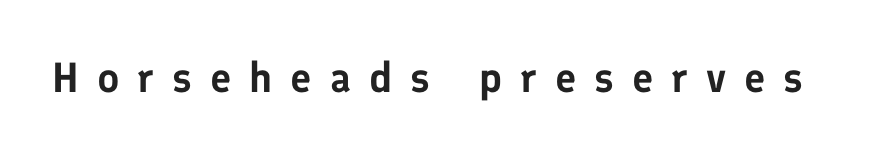
Q: Is the text italic (slanted)? A: No, it is upright.
Q: Is the typeface a serif or a sans-serif typeface? A: Sans-serif.
Q: Is the text underlined? A: No.
Q: Is the spacing between letters normal or unusually wide? A: Unusually wide.
Q: Width (condensed, normal, or wide)? A: Normal.
Q: Stroke contrast? A: Low.
Q: x-height? A: Medium.
Q: Monospaced? A: No.
